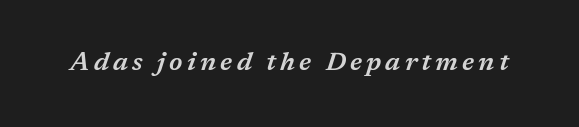
Each row of text sits above clean, open space. There's an unmistakable incline to the writing here. Emphasis by weight is partial: semibold.
